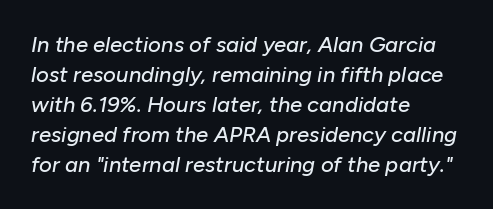
{"italic": "yes", "lean": "right", "slant_degrees": 10, "underline": "no", "align": "left", "line_spacing": "normal", "line_spacing_ratio": 1.36, "letter_spacing": "normal", "letter_spacing_em": 0.0, "glyph_px": 22}
